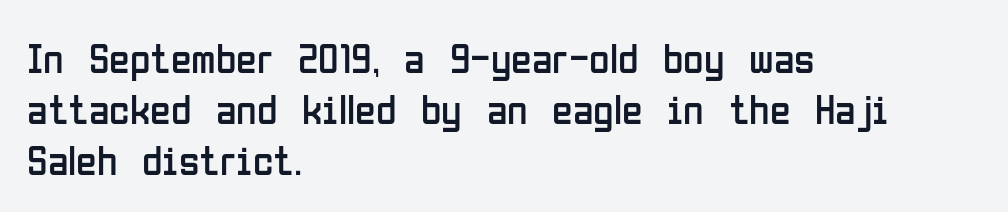
Caption: standard tracking, unaltered. The glyphs in this specimen are sans serif. Check under the words: just untouched page. Heft: none added — not bold. A student would call this left alignment; a typographer would say flush left, rag right.
